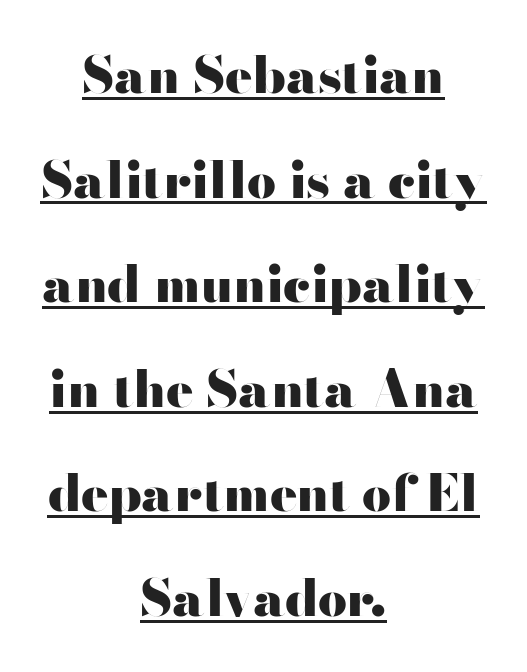
The image shows 51 px heavy, wide sans-serif type, upright; set centered, loose line spacing (2.05x), normal letter spacing, underlined; high stroke contrast and a small x-height.
